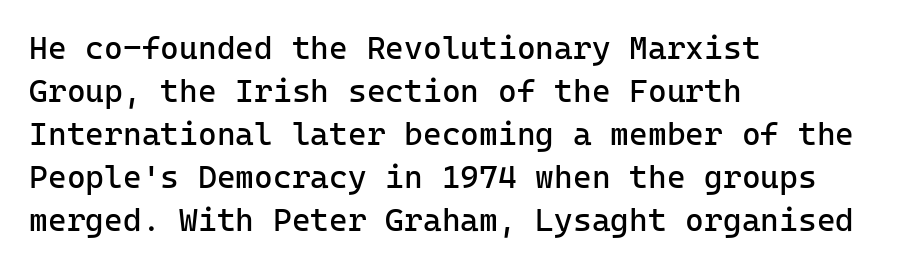
Q: Is the text bold? A: No.
Q: Is the text italic (slanted)? A: No, it is upright.
Q: Is the typeface a serif or a sans-serif typeface? A: Sans-serif.
Q: Is the text underlined? A: No.
Q: How is the paragraph aligned? A: Left-aligned.
Q: Is the spacing between letters normal or unusually wide? A: Normal.
Q: Is the spacing between lines tight, normal or loose? A: Normal.
Q: Width (condensed, normal, or wide)? A: Normal.
Q: Stroke contrast? A: Low.
Q: x-height? A: Medium.
Q: Monospaced? A: Yes.
